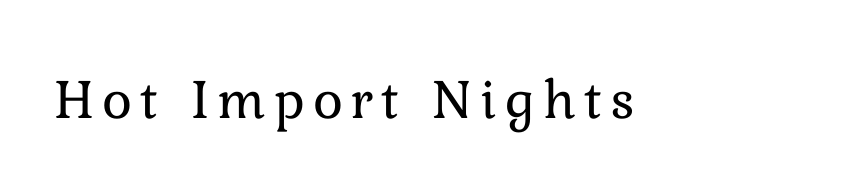
Proportional: the letters do not fall into vertical columns. Letters have the restrained weight of plain body copy at most. This is roman type, the default non-slanted kind. The area under the type is left untouched.
